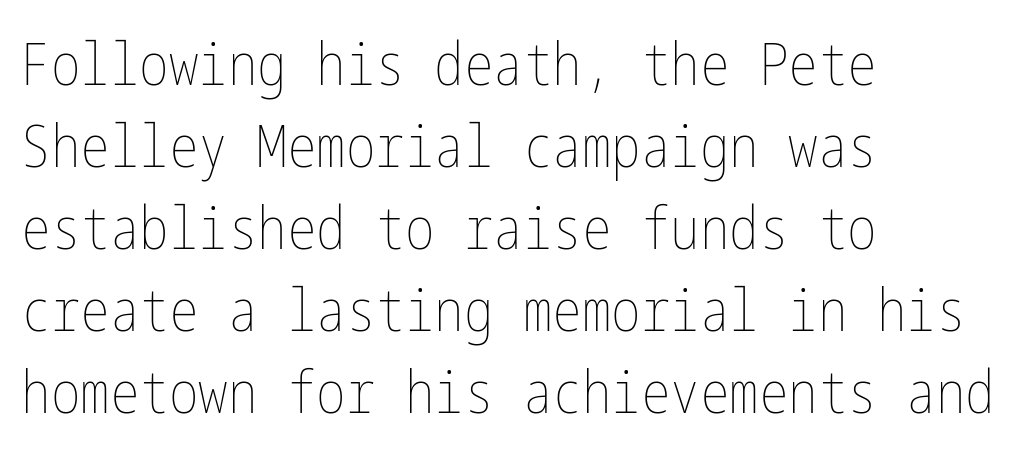
This rendering leaves character spacing at its baseline value. The zone under the glyphs is completely vacant. Think standard paragraph weight, or any step lighter than that. A roman cut, with each character standing at attention.
